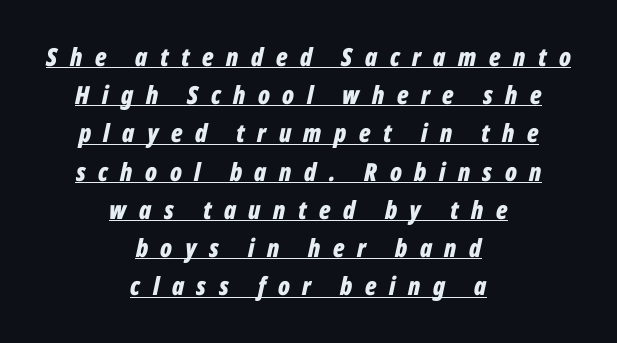
Chunky letters — that's bold for sure. Horizontally, the lines are justified to the midpoint only. Tall strokes in this sample are angled rather than plumb. In designer terms, the underline attribute is active on this setting. Spacing between characters has been opened up far beyond the box default. This block has exactly the height ordinary leading produces.
